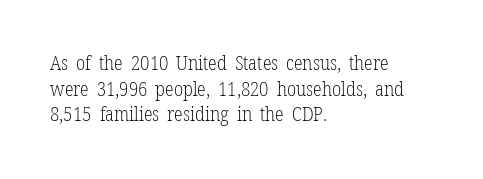
The image shows 20 px text type, upright; set left-aligned, normal line spacing (1.28x), normal letter spacing, not underlined.
